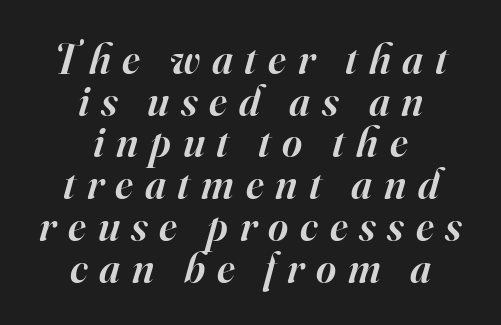
Characters are canted at an angle relative to the baseline's perpendicular. This sample has the flowing, uneven cadence of proportional lettering. Has an underline been added? It has not. Little horizontal feet cap the strokes, marking this as serif type. Does the leading feel generous? Not at all — it's pinched.
